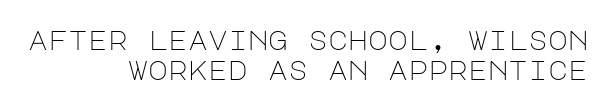
{"italic": "no", "bold": "no", "underline": "no", "align": "right", "line_spacing": "tight", "line_spacing_ratio": 1.1, "letter_spacing": "normal", "letter_spacing_em": 0.0, "glyph_px": 27}
